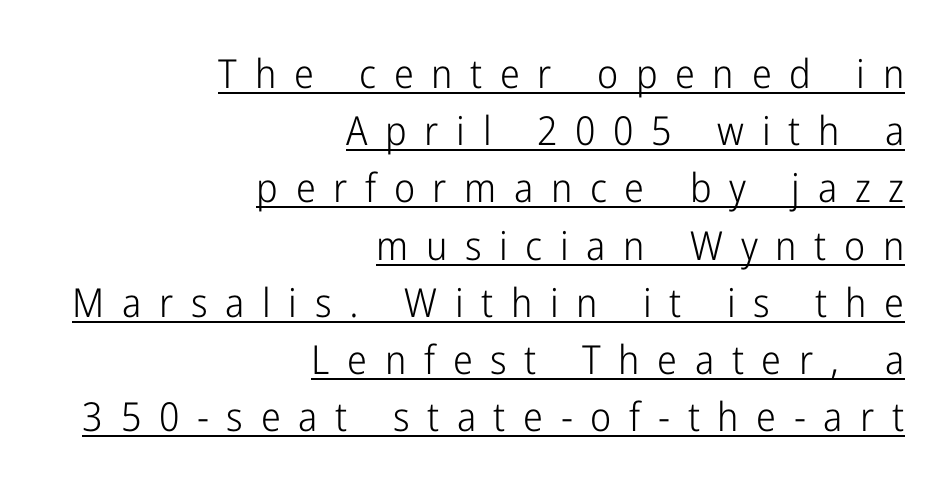
Letterform terminals end flat and unadorned throughout the passage. Normally led — the rows are evenly, conventionally spaced. Stem width sits at or under what a default text font uses. The passage shown is typed in a proportional face where columns would drift. Unlike italic type, these characters show no tilt at all. The lines are quadded right.
